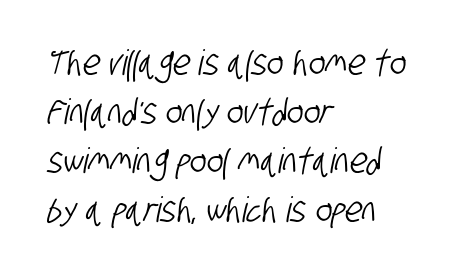
The image shows 35 px condensed sans-serif type; set left-aligned, normal line spacing (1.4x), normal letter spacing, not underlined; low stroke contrast and a large x-height.
